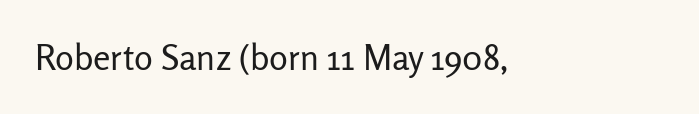
Default kerning and tracking; the words read as compact shapes. The typeface has the unassuming heft of standard copy or less. If you drew a line through each stem, it would be perfectly vertical. The rendering uses natural spacing where letterforms have individual widths.
